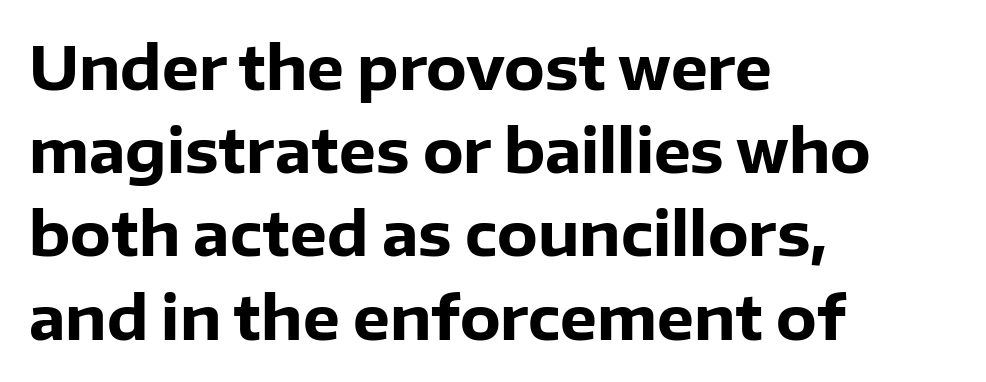
{"serif": "no", "italic": "no", "bold": "yes", "weight": "heavy", "width": "normal", "stroke_contrast": "low", "x_height": "medium", "monospaced": "no", "underline": "no", "align": "left", "line_spacing": "normal", "line_spacing_ratio": 1.41, "letter_spacing": "normal", "letter_spacing_em": 0.0, "glyph_px": 59}
